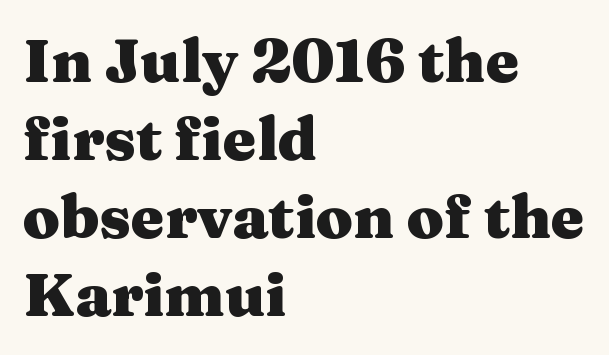
{"serif": "yes", "italic": "no", "bold": "yes", "weight": "heavy", "width": "wide", "stroke_contrast": "medium", "x_height": "medium", "monospaced": "no", "underline": "no", "align": "left", "line_spacing": "normal", "line_spacing_ratio": 1.3, "letter_spacing": "normal", "letter_spacing_em": 0.0, "glyph_px": 60}
